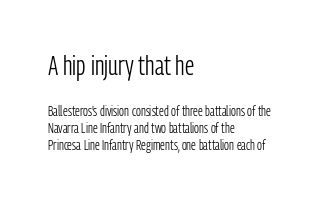
Q: Is the text bold? A: No.
Q: Is the text italic (slanted)? A: No, it is upright.
Q: Is the text underlined? A: No.
Q: How is the paragraph aligned? A: Left-aligned.
Q: Is the spacing between letters normal or unusually wide? A: Normal.
Q: Which block of text is set in a larger size, the first (top) or the second (bottom)? A: The first (top) one.
